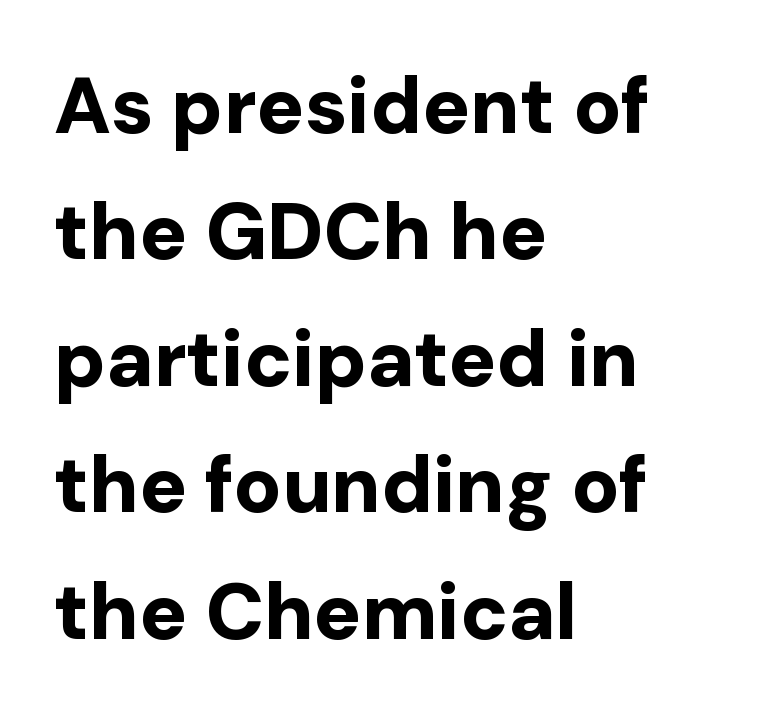
Q: Is the text bold? A: Yes.
Q: Is the text italic (slanted)? A: No, it is upright.
Q: Is the typeface a serif or a sans-serif typeface? A: Sans-serif.
Q: Is the text underlined? A: No.
Q: How is the paragraph aligned? A: Left-aligned.
Q: Is the spacing between letters normal or unusually wide? A: Normal.
Q: Is the spacing between lines tight, normal or loose? A: Normal.
Q: Width (condensed, normal, or wide)? A: Normal.
Q: Stroke contrast? A: Low.
Q: x-height? A: Medium.
Q: Monospaced? A: No.
